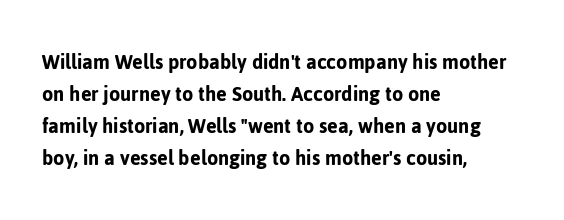
The image shows 23 px text type, upright; set left-aligned, normal line spacing (1.39x), normal letter spacing, not underlined.
